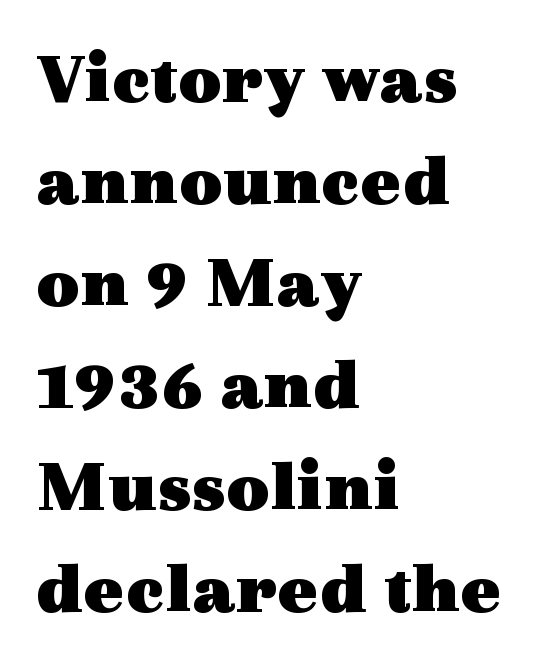
The image shows 75 px heavy, wide serif type, upright; set left-aligned, normal line spacing (1.36x), normal letter spacing, not underlined; a medium x-height.
